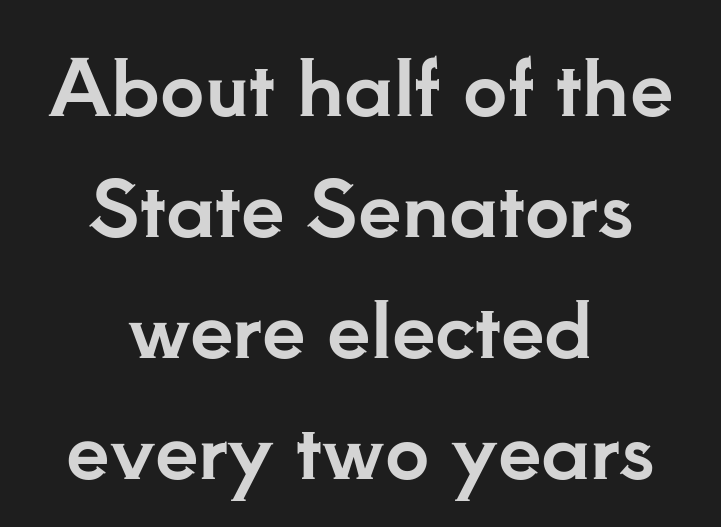
{"serif": "yes", "italic": "no", "width": "normal", "stroke_contrast": "low", "x_height": "small", "monospaced": "no", "underline": "no", "align": "center", "line_spacing": "normal", "line_spacing_ratio": 1.55, "letter_spacing": "normal", "letter_spacing_em": 0.0, "glyph_px": 78}
